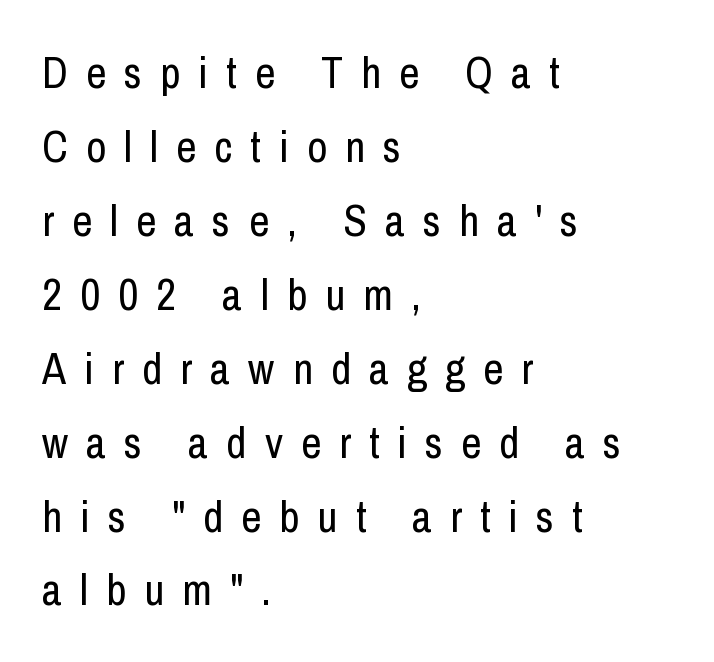
Display-style spreading of the glyphs; the letterfit is very open. Stems and bowls with no extra thickness — not bold. The font's upright variant was chosen for this text. Beneath every word, the page is bare. The text was rendered using a sans face with plain stroke endings.
